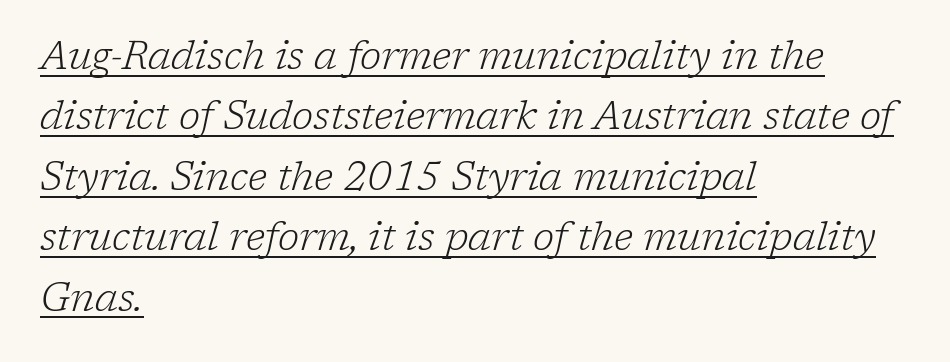
Q: Is the text bold? A: No.
Q: Is the text italic (slanted)? A: Yes, it leans right by about 17 degrees.
Q: Is the typeface a serif or a sans-serif typeface? A: Serif.
Q: Is the text underlined? A: Yes.
Q: How is the paragraph aligned? A: Left-aligned.
Q: Is the spacing between letters normal or unusually wide? A: Normal.
Q: Is the spacing between lines tight, normal or loose? A: Normal.
Q: Width (condensed, normal, or wide)? A: Normal.
Q: Stroke contrast? A: Low.
Q: x-height? A: Medium.
Q: Monospaced? A: No.
